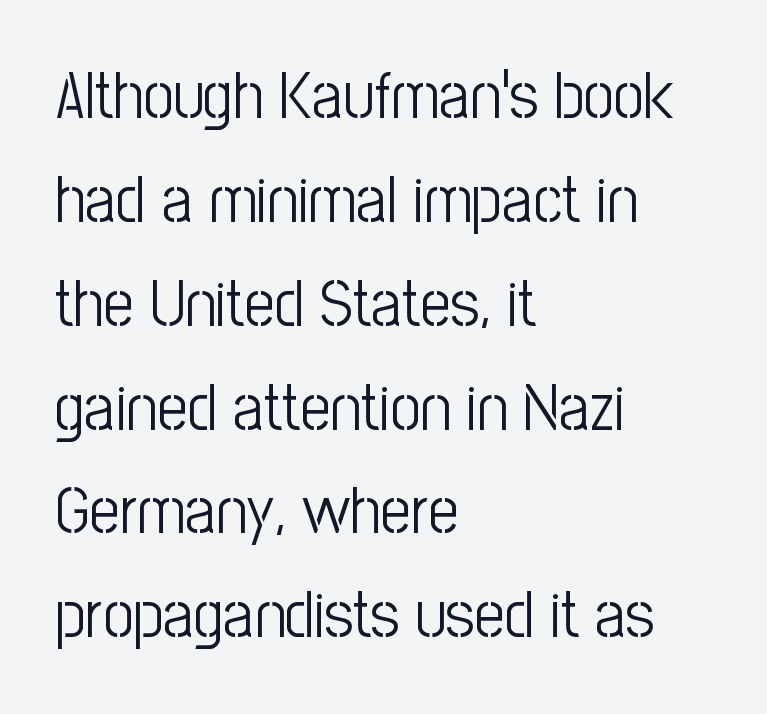
The image shows 67 px light, condensed sans-serif type, upright; set left-aligned, normal line spacing (1.55x), normal letter spacing, not underlined; low stroke contrast and a medium x-height.
